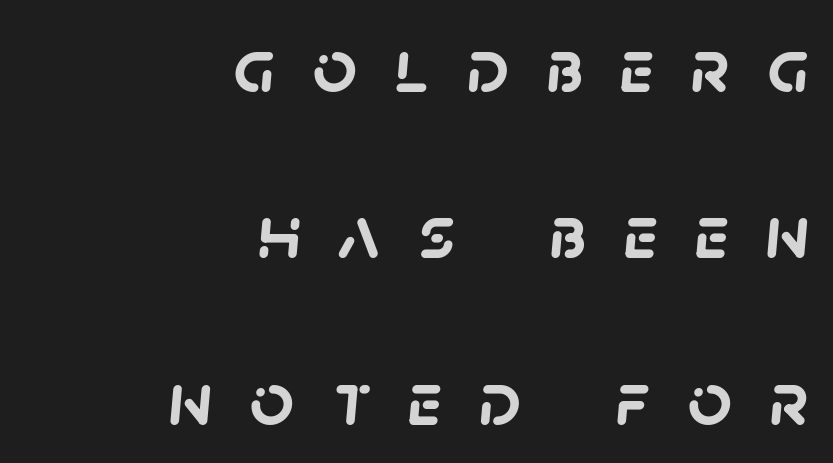
The image shows 77 px semibold sans-serif type; set right-aligned, loose line spacing (2.16x), unusually wide letter spacing (+0.48 em), not underlined; low stroke contrast and a large x-height.
